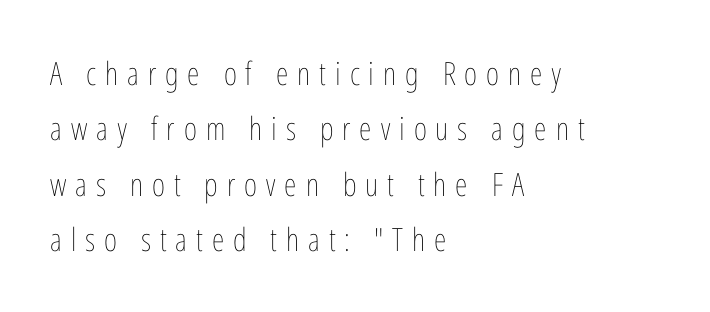
A typesetter would mark this as roman, not italic. Weight: in the light-to-regular range. Here the designer chose a conventional face with non-uniform glyph widths. Where is the straight margin? On the left.
